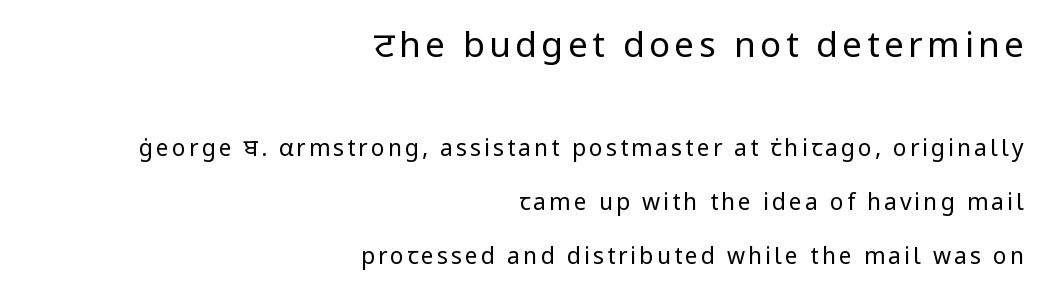
Q: Is the text bold? A: No.
Q: Is the text italic (slanted)? A: No, it is upright.
Q: Is the typeface a serif or a sans-serif typeface? A: Sans-serif.
Q: Is the text underlined? A: No.
Q: How is the paragraph aligned? A: Right-aligned.
Q: Is the spacing between lines tight, normal or loose? A: Loose.
Q: Which block of text is set in a larger size, the first (top) or the second (bottom)? A: The first (top) one.
Q: Width (condensed, normal, or wide)? A: Normal.
Q: Stroke contrast? A: Low.
Q: x-height? A: Medium.
Q: Monospaced? A: No.
